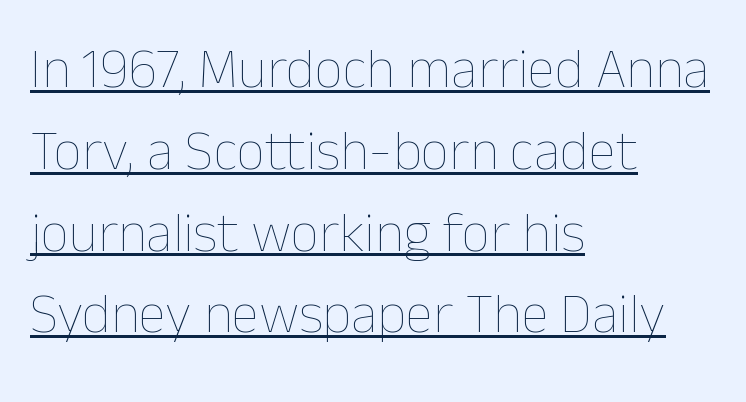
The rendering uses the underline text-decoration. Ink coverage per letter is moderate at most. Rows of type keep a routine distance in the vertical direction. Visually the block forms a straight wall on the left and a jagged coastline on the right.
